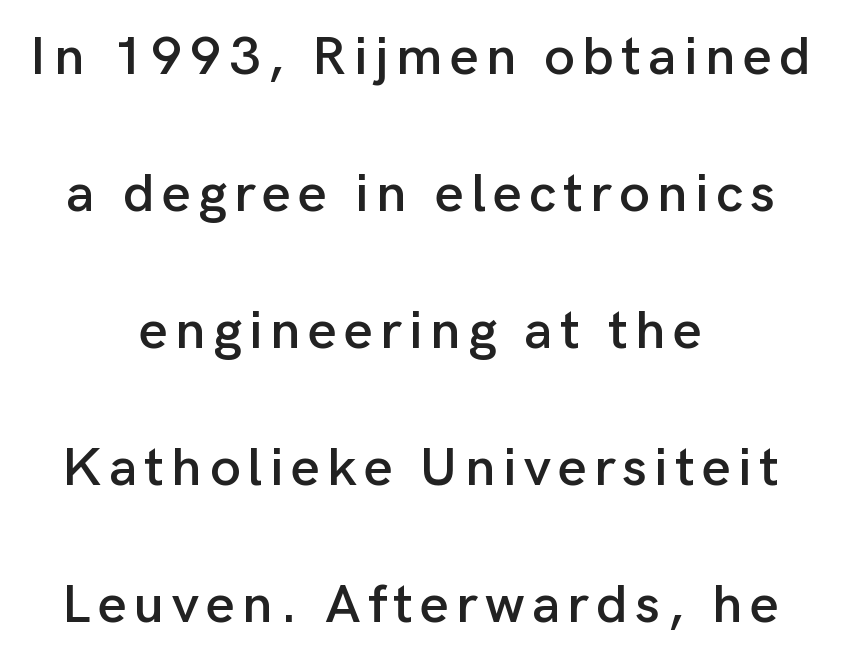
Q: Is the text italic (slanted)? A: No, it is upright.
Q: Is the typeface a serif or a sans-serif typeface? A: Sans-serif.
Q: Is the text underlined? A: No.
Q: How is the paragraph aligned? A: Centered.
Q: Is the spacing between lines tight, normal or loose? A: Loose.
Q: Width (condensed, normal, or wide)? A: Normal.
Q: Stroke contrast? A: Low.
Q: x-height? A: Medium.
Q: Monospaced? A: No.
